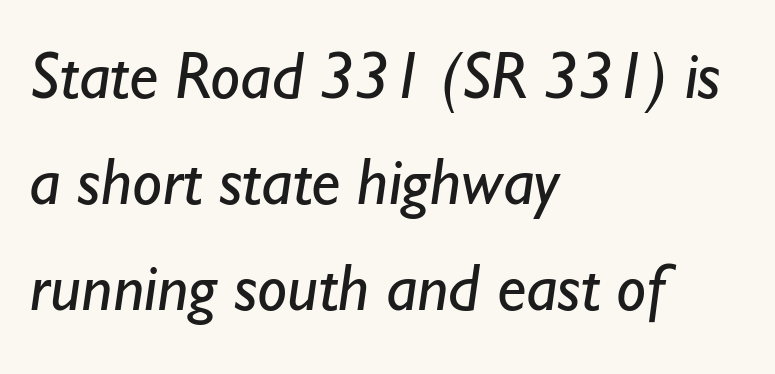
The rendering uses a moderate line-height, typical for paragraphs. These lines are rendered in a variable-pitch font. The paragraph has a hard left edge and a soft right edge. Between one letter and the next there's only the usual sliver of space.
